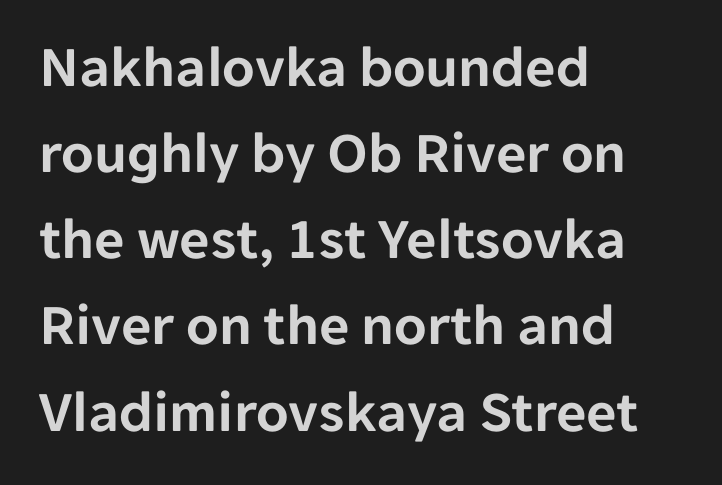
Q: Is the text italic (slanted)? A: No, it is upright.
Q: Is the typeface a serif or a sans-serif typeface? A: Sans-serif.
Q: Is the text underlined? A: No.
Q: How is the paragraph aligned? A: Left-aligned.
Q: Is the spacing between letters normal or unusually wide? A: Normal.
Q: Is the spacing between lines tight, normal or loose? A: Normal.
Q: Width (condensed, normal, or wide)? A: Normal.
Q: Stroke contrast? A: Low.
Q: x-height? A: Medium.
Q: Monospaced? A: No.
